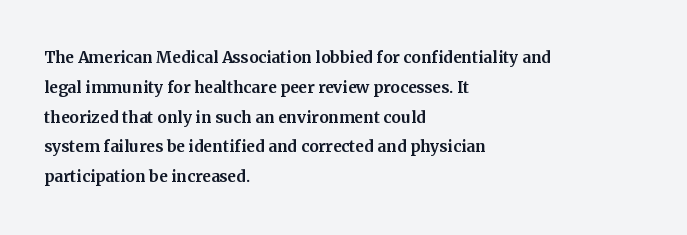
Which margin do the lines hug? The left one — the right edge is uneven. The letters stand upright; this is a roman face. Any mark beneath the type? The region is blank. The space between consecutive lines is moderate. No extra tracking has been applied to these lines.
